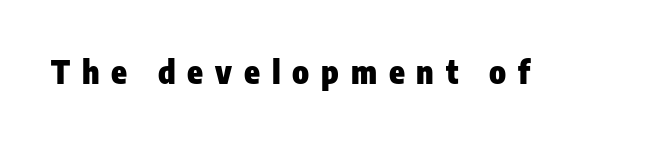
Q: Is the text bold? A: Yes.
Q: Is the text italic (slanted)? A: No, it is upright.
Q: Is the typeface a serif or a sans-serif typeface? A: Sans-serif.
Q: Is the text underlined? A: No.
Q: Is the spacing between letters normal or unusually wide? A: Unusually wide.
Q: Width (condensed, normal, or wide)? A: Condensed.
Q: Stroke contrast? A: Low.
Q: x-height? A: Medium.
Q: Monospaced? A: No.
